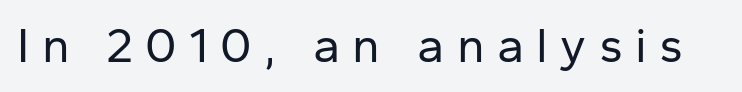
Nothing heavy about these letters — not bold at all. Regarding serifs, this sample does without them. Only glyphs here, with clear space below each row. Do the characters align in a grid? No, the font is proportional. Designer's note — italics off, roman on.
